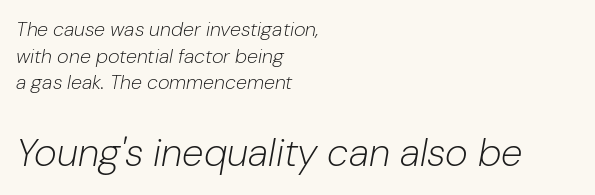
Q: Is the text bold? A: No.
Q: Is the text italic (slanted)? A: Yes, it leans right by about 10 degrees.
Q: Is the text underlined? A: No.
Q: How is the paragraph aligned? A: Left-aligned.
Q: Is the spacing between letters normal or unusually wide? A: Normal.
Q: Is the spacing between lines tight, normal or loose? A: Normal.
Q: Which block of text is set in a larger size, the first (top) or the second (bottom)? A: The second (bottom) one.
Q: Width (condensed, normal, or wide)? A: Normal.
Q: Stroke contrast? A: Low.
Q: x-height? A: Medium.
Q: Monospaced? A: No.
